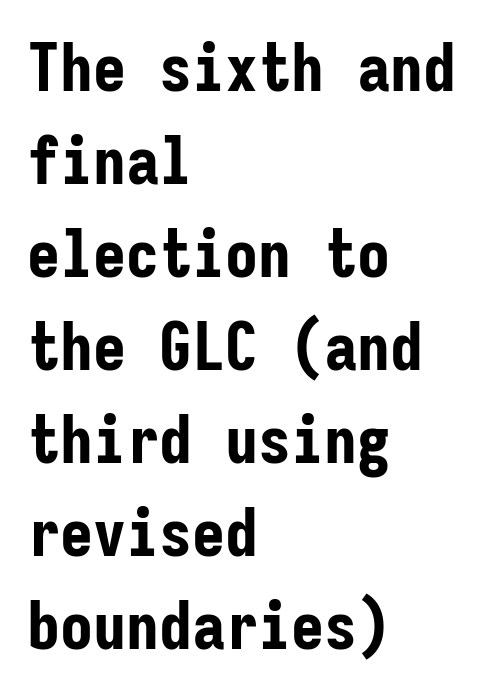
Looks like terminal output: every glyph gets an equal slot. These lines are set flush left with a ragged right edge. Compared with typical body copy, the letter spacing here is the same. How would I describe the line gaps? Plain and ordinary. The font's upright variant was chosen for this text. Font category for this specimen: sans-serif.
